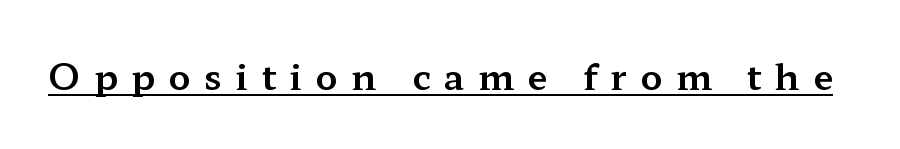
The glyphs are accompanied by a horizontal stroke just below them. The passage shown is typed in a proportional face where columns would drift. Font category for this specimen: serif. The horizontal fit of the characters is loose and conspicuously gappy. It's the straight-up-and-down kind of type.
